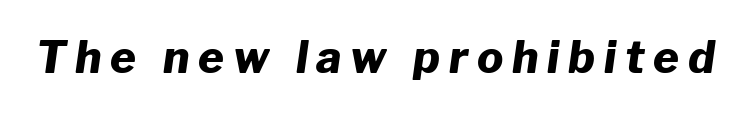
{"italic": "yes", "lean": "right", "slant_degrees": 8, "bold": "yes", "weight": "heavy", "width": "normal", "stroke_contrast": "low", "x_height": "medium", "monospaced": "no", "underline": "no", "letter_spacing": "wide", "letter_spacing_em": 0.2, "glyph_px": 44}
